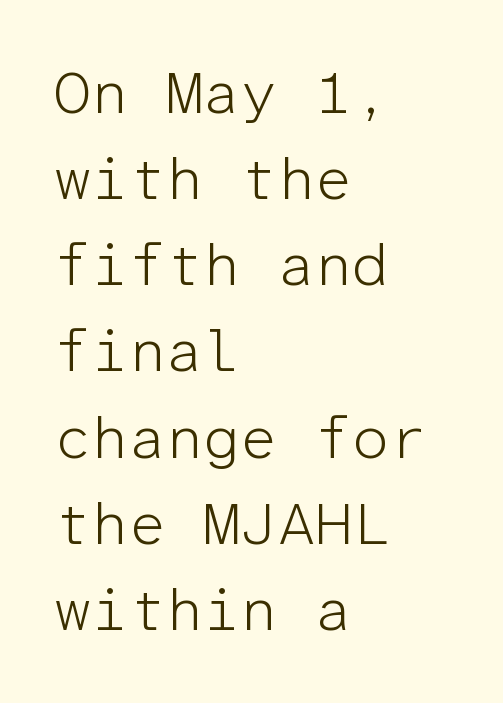
{"serif": "no", "italic": "no", "bold": "no", "weight": "light", "width": "normal", "stroke_contrast": "low", "x_height": "medium", "monospaced": "yes", "underline": "no", "align": "left", "line_spacing": "normal", "line_spacing_ratio": 1.46, "letter_spacing": "normal", "letter_spacing_em": 0.0, "glyph_px": 59}
